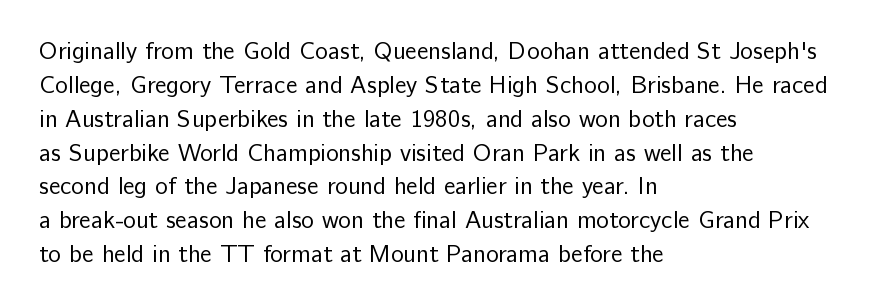
The image shows 24 px text type, upright; set left-aligned, normal line spacing (1.41x), normal letter spacing, not underlined.
